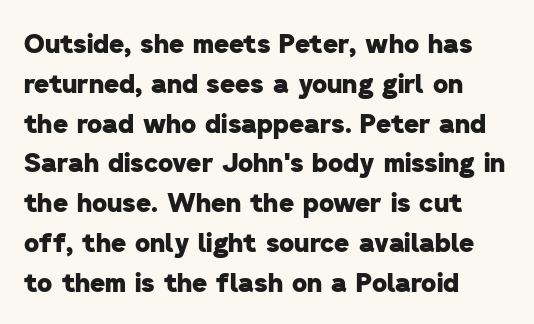
Alignment: flush left. Normally led — the rows are evenly, conventionally spaced. The type is set solid horizontally, with unmodified tracking. Typographic density is high because the face is bold. Check the space under the baseline: it is left empty.
